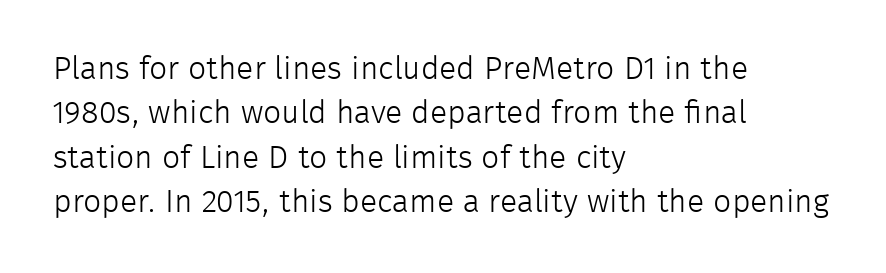
The image shows 32 px light sans-serif type, upright; set left-aligned, normal line spacing (1.39x), normal letter spacing, not underlined; low stroke contrast and a medium x-height.
